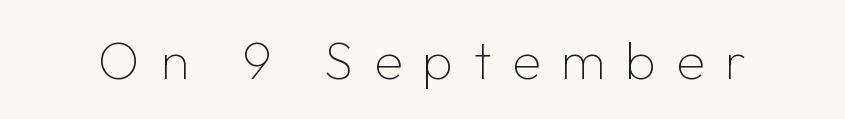
The image shows 53 px thin sans-serif type, upright; set unusually wide letter spacing (+0.38 em), not underlined; low stroke contrast and a medium x-height.
